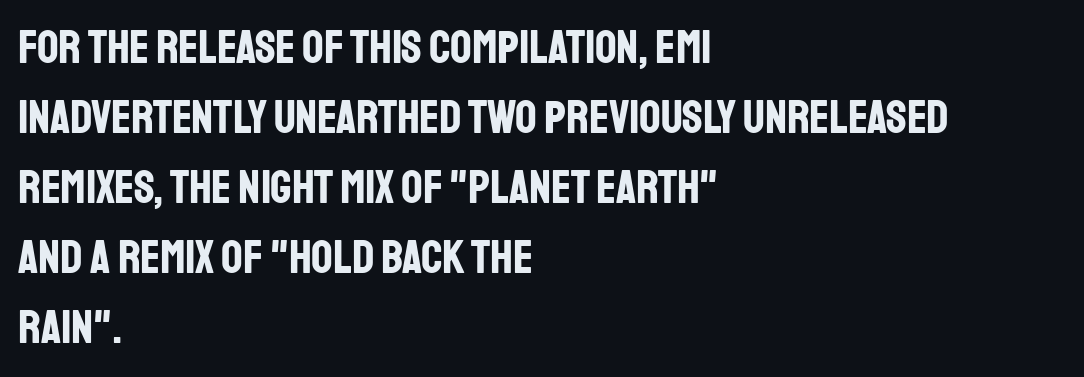
The image shows 47 px bold, condensed sans-serif type, upright; set left-aligned, normal line spacing (1.49x), normal letter spacing, not underlined; low stroke contrast and a large x-height.
